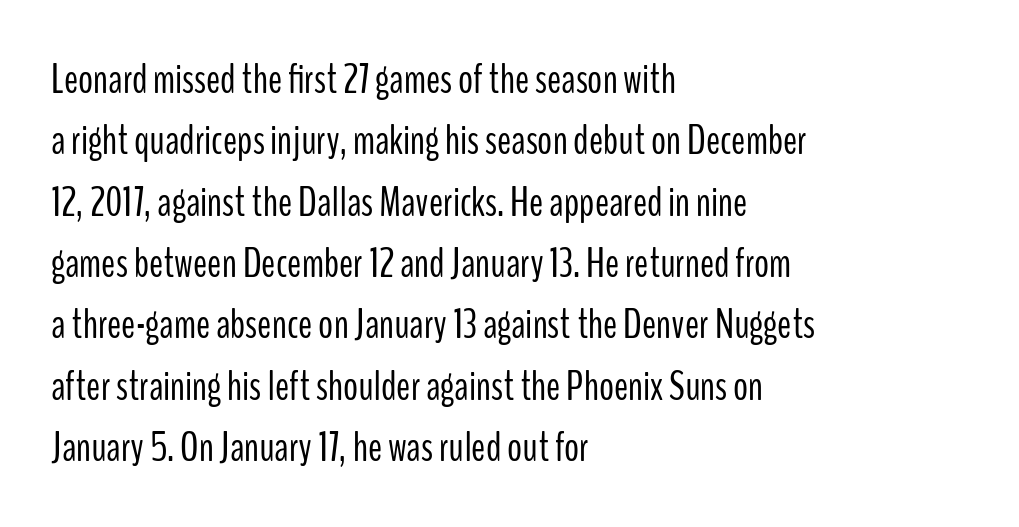
{"serif": "no", "italic": "no", "bold": "no", "weight": "light", "width": "condensed", "stroke_contrast": "low", "x_height": "medium", "monospaced": "no", "underline": "no", "align": "left", "line_spacing": "normal", "line_spacing_ratio": 1.46, "letter_spacing": "normal", "letter_spacing_em": 0.0, "glyph_px": 42}
